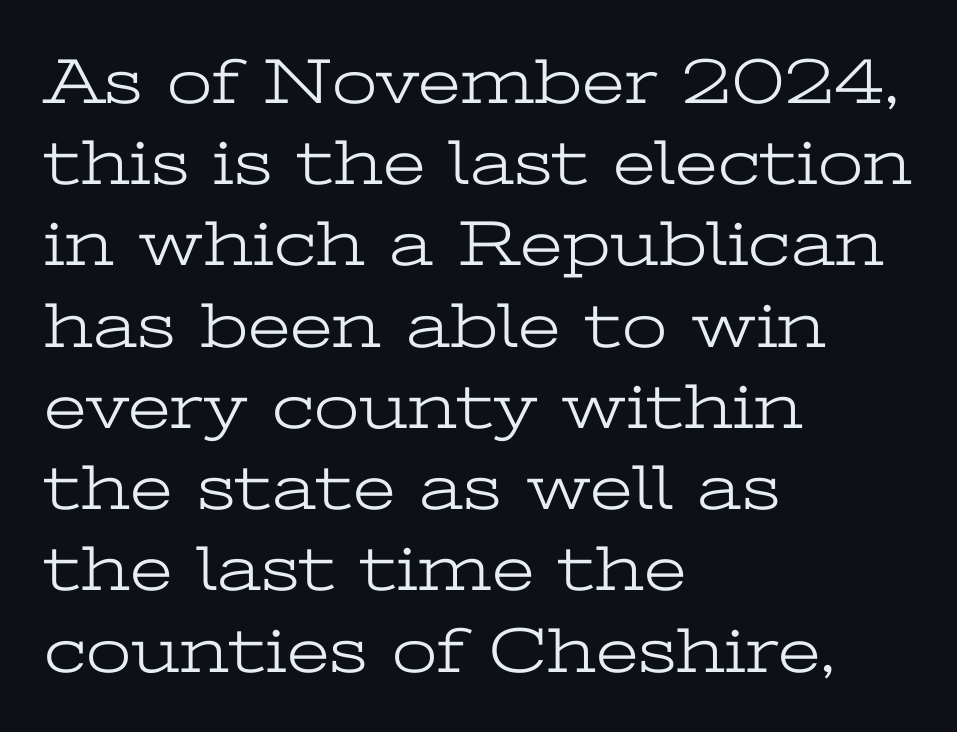
{"serif": "yes", "italic": "no", "bold": "no", "weight": "light", "width": "wide", "stroke_contrast": "low", "x_height": "medium", "monospaced": "no", "underline": "no", "align": "left", "line_spacing": "normal", "line_spacing_ratio": 1.25, "letter_spacing": "normal", "letter_spacing_em": 0.0, "glyph_px": 65}
